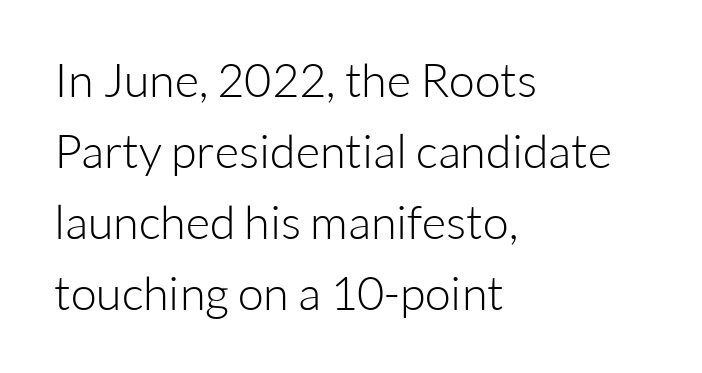
A typesetter would label this face a sans. No extra ink here — the face is not bold. Each letter keeps its own natural width here, so spacing adapts to shape. Glance below the letters and you will spot only blank space.
